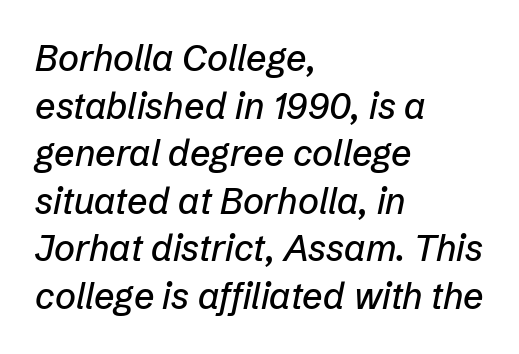
Regarding leading, the lines here are spaced in the standard way. Line beginnings align vertically; line endings do not. In terms of letterspacing, this is plain default setting. The typography opts for an oblique posture over an upright one. Spacing verdict: proportional, widths tailored to each character.
